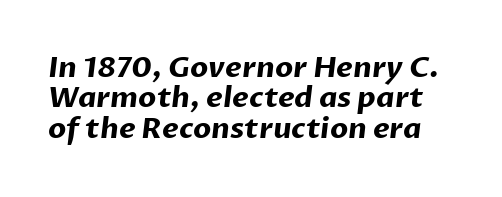
The horizontal fit of the characters is conventional and even. Pretty heavy lettering here — definitely bold. The designer went with a sans here, leaving each stem footless. Proportional: the letters do not fall into vertical columns. No word sits above an underline.
